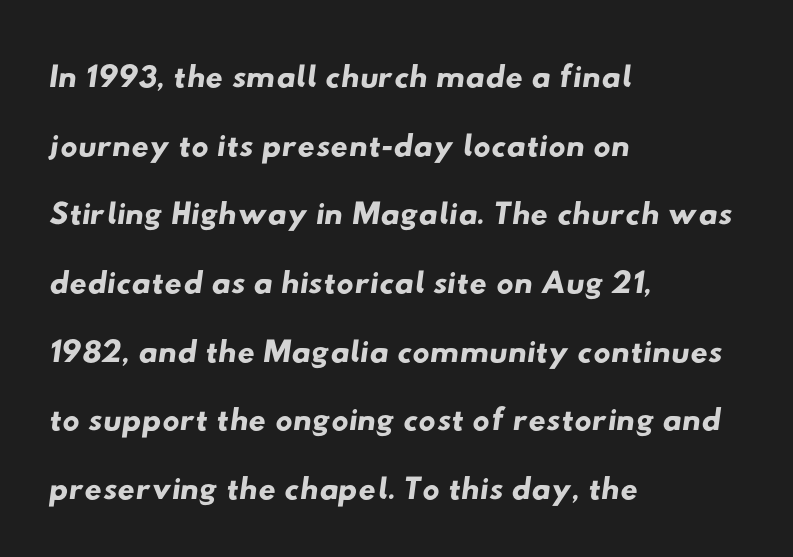
{"serif": "no", "width": "wide", "stroke_contrast": "low", "x_height": "small", "monospaced": "no", "underline": "no", "align": "left", "line_spacing": "normal", "line_spacing_ratio": 1.43, "letter_spacing": "normal", "letter_spacing_em": 0.0, "glyph_px": 48}
